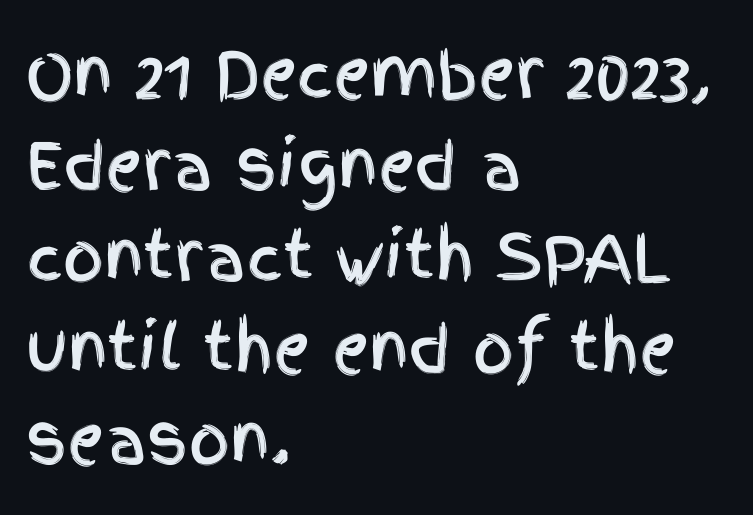
The image shows 64 px condensed sans-serif type, upright; set left-aligned, normal line spacing (1.43x), normal letter spacing, not underlined; a large x-height.
